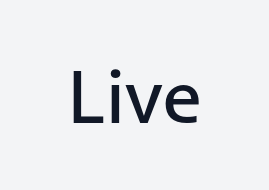
The image shows 76 px regular-weight sans-serif type, upright; set normal letter spacing, not underlined; low stroke contrast and a medium x-height.
